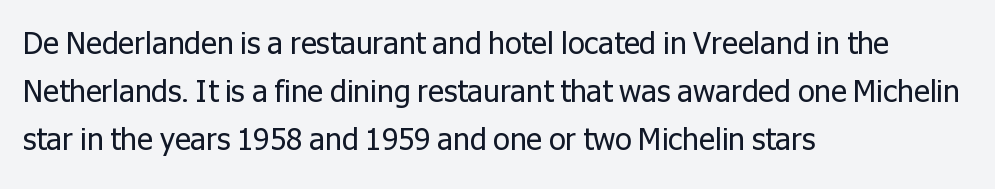
Where is the straight margin? On the left. The space between consecutive lines is moderate. There is no visible air inserted between adjacent glyphs. The font is comparable to plain body text, perhaps lighter. The baseline area is clear.
